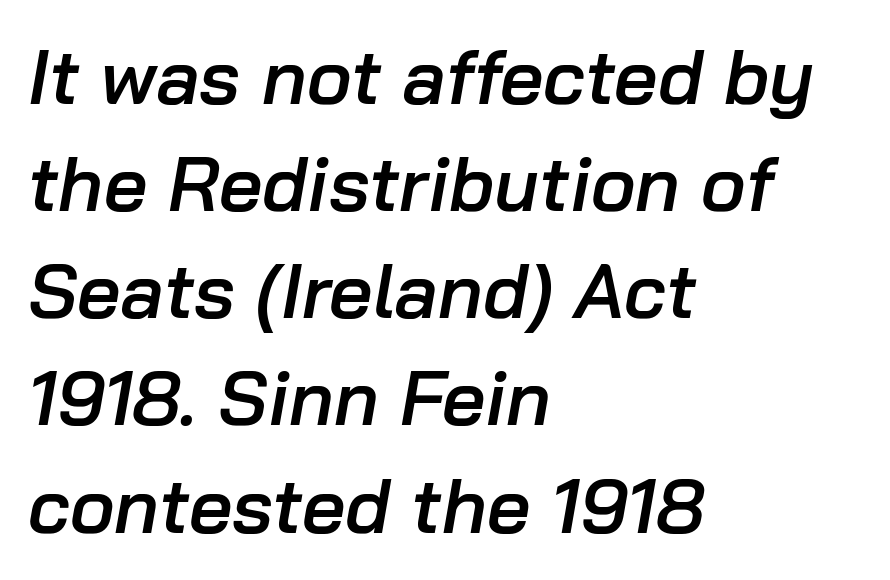
The image shows 76 px semibold type, italic (leaning right); set left-aligned, normal line spacing (1.41x), normal letter spacing, not underlined; low stroke contrast and a medium x-height.
